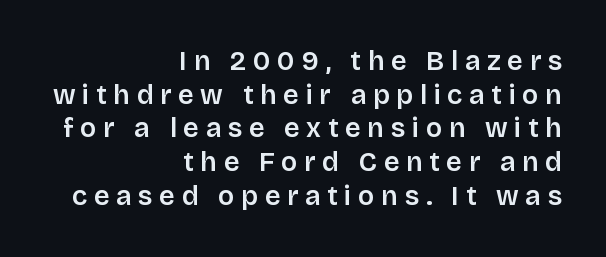
Which margin do the lines hug? The right one — the left edge is uneven. Tracking here is generous; glyphs stand well apart from one another. The line-height multiplier appears to be the usual default. The type sits square on the baseline with zero lean. Clear beneath every line of the passage.
